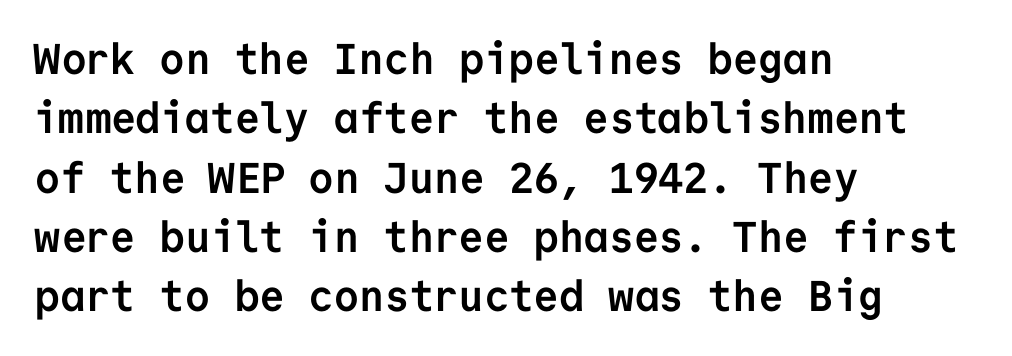
{"serif": "no", "italic": "no", "bold": "yes", "weight": "semibold", "width": "normal", "stroke_contrast": "low", "x_height": "medium", "monospaced": "yes", "underline": "no", "align": "left", "line_spacing": "normal", "line_spacing_ratio": 1.38, "letter_spacing": "normal", "letter_spacing_em": 0.0, "glyph_px": 43}
